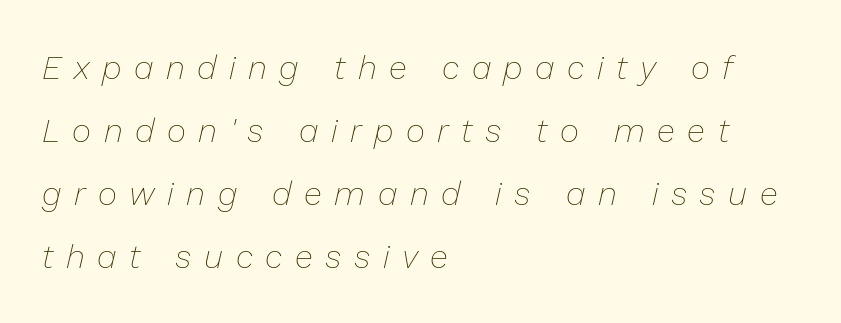
{"italic": "yes", "lean": "right", "slant_degrees": 13, "bold": "no", "weight": "thin", "width": "normal", "stroke_contrast": "low", "x_height": "medium", "monospaced": "no", "underline": "no", "align": "left", "line_spacing": "loose", "line_spacing_ratio": 1.91, "letter_spacing": "wide", "letter_spacing_em": 0.38, "glyph_px": 33}
